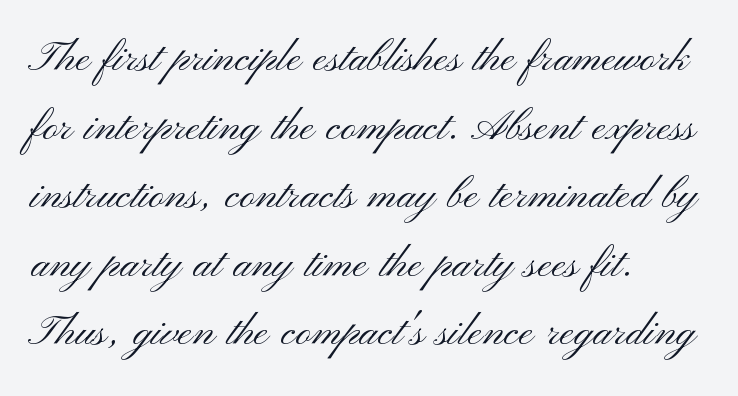
Q: Is the text bold? A: No.
Q: Is the text italic (slanted)? A: Yes.
Q: Is the typeface a serif or a sans-serif typeface? A: Sans-serif.
Q: Is the text underlined? A: No.
Q: How is the paragraph aligned? A: Left-aligned.
Q: Is the spacing between letters normal or unusually wide? A: Normal.
Q: Is the spacing between lines tight, normal or loose? A: Normal.
Q: Width (condensed, normal, or wide)? A: Wide.
Q: Stroke contrast? A: Medium.
Q: x-height? A: Small.
Q: Monospaced? A: No.
